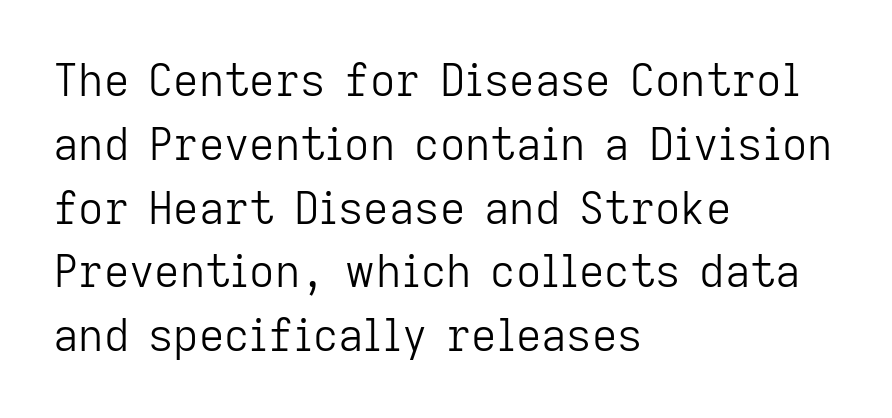
Q: Is the text bold? A: No.
Q: Is the text italic (slanted)? A: No, it is upright.
Q: Is the typeface a serif or a sans-serif typeface? A: Sans-serif.
Q: Is the text underlined? A: No.
Q: How is the paragraph aligned? A: Left-aligned.
Q: Is the spacing between letters normal or unusually wide? A: Normal.
Q: Is the spacing between lines tight, normal or loose? A: Normal.
Q: Width (condensed, normal, or wide)? A: Normal.
Q: Stroke contrast? A: Low.
Q: x-height? A: Medium.
Q: Monospaced? A: No.
